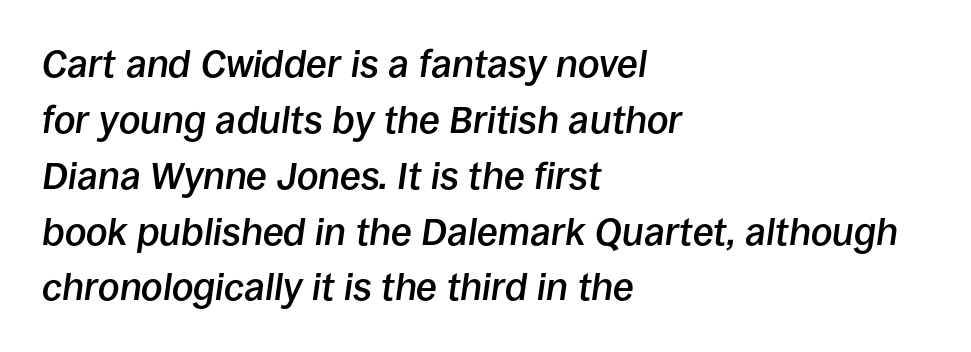
{"italic": "yes", "lean": "right", "slant_degrees": 8, "bold": "semi", "weight": "semibold", "width": "normal", "stroke_contrast": "low", "x_height": "large", "monospaced": "no", "underline": "no", "align": "left", "line_spacing": "normal", "line_spacing_ratio": 1.47, "letter_spacing": "normal", "letter_spacing_em": 0.0, "glyph_px": 38}
